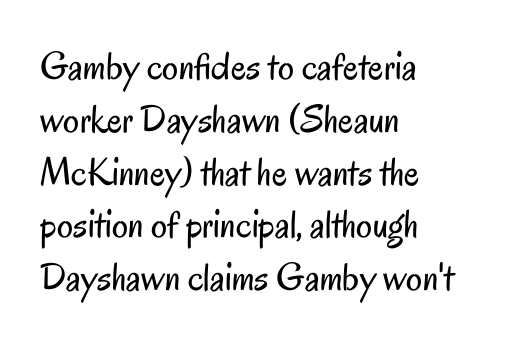
{"serif": "no", "italic": "no", "bold": "no", "weight": "regular", "width": "condensed", "stroke_contrast": "low", "x_height": "small", "monospaced": "no", "underline": "no", "align": "left", "line_spacing": "normal", "line_spacing_ratio": 1.32, "letter_spacing": "normal", "letter_spacing_em": 0.0, "glyph_px": 40}
